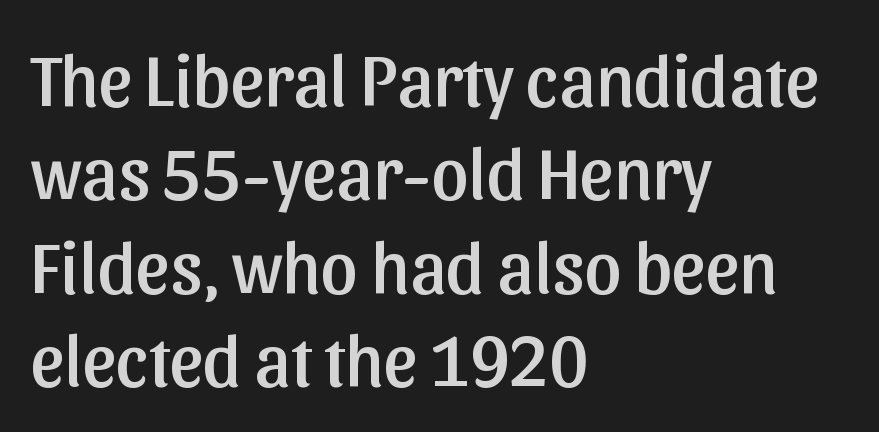
Underlining? Definitely not there. The letters sit at their default tracking, neither squeezed nor spread. Unlike italic type, these characters show no tilt at all. The letters carry no serifs — their stems end cleanly without finishing strokes. The compositor pushed each line to the left boundary. Do the characters align in a grid? No, the font is proportional.
